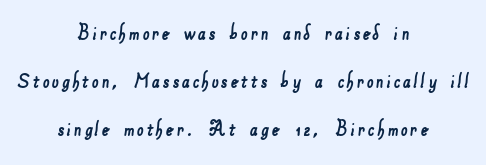
Vertical spacing — loose. The typesetter chose a symmetrical, centered arrangement here. The string is rendered with underlining switched off.
